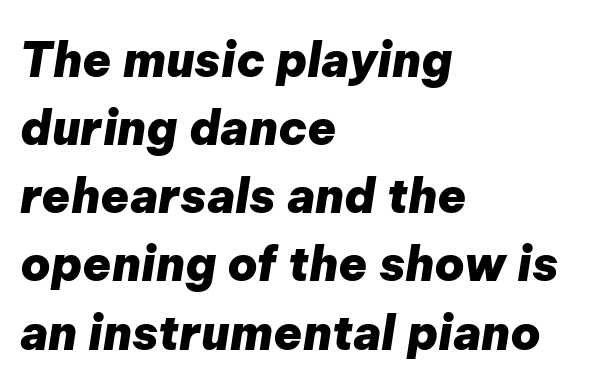
The gap between lines stays unmarked. Summary of weight: heavy, a full bold. No extra tracking has been applied to these lines. The block of text has a typical density, with ordinary space between rows. Yep, that's italic — everything's leaning. Reading down the block, your eye returns to a fixed left position each line.
